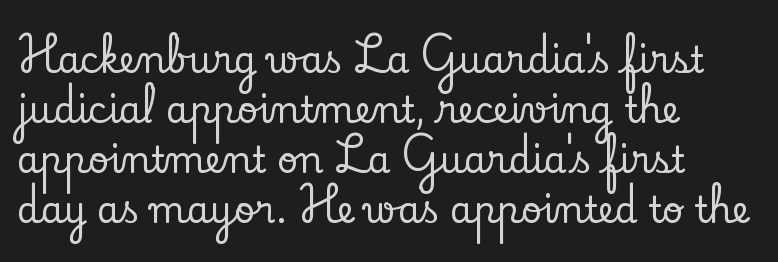
You can tell from the footed stems that serif type was used. Character widths vary here, with narrow letters taking less room than wide ones. Style check: upright. No word sits above an underline.
